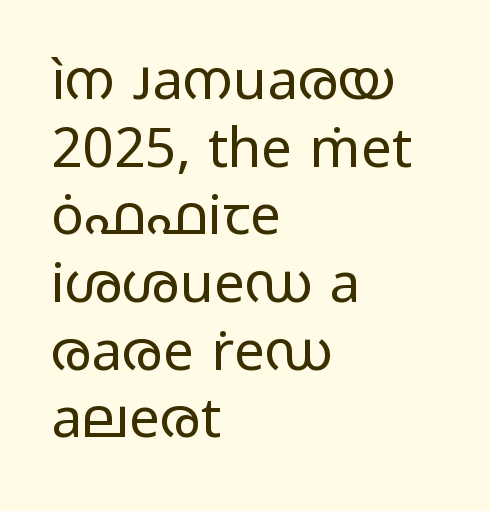
The image shows 55 px regular-weight, wide sans-serif type, upright; set left-aligned, line spacing 1.23x, normal letter spacing, not underlined; low stroke contrast and a medium x-height.
